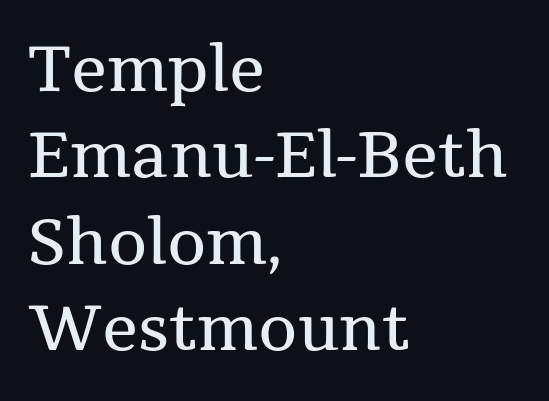
Visually the block forms a straight wall on the left and a jagged coastline on the right. The passage shown is not underscored anywhere. The letters advance in unequal steps, a hallmark of proportional type. Vertical strokes here are truly vertical.
